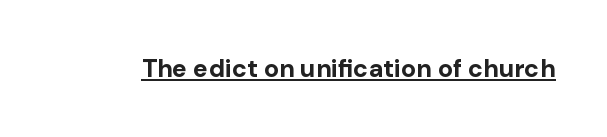
The image shows 25 px bold type, upright; set normal letter spacing, underlined.
